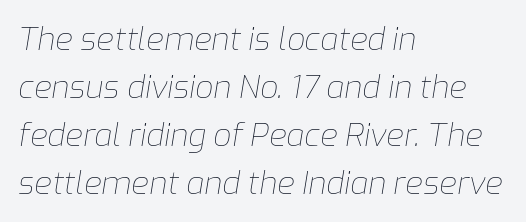
The designer left line spacing at the default. A typesetter would call this proportional, since set widths differ per character. Slant detected: the letters are inclined. A classic flush-left, rag-right setting is used for this passage. Letters rest on an invisible, unmarked baseline. A quiet, ordinary-to-light weight characterises the typeface.
